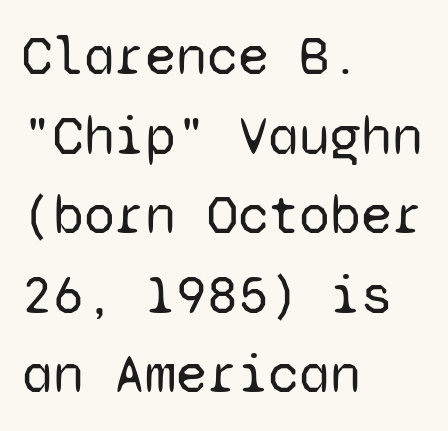
The image shows 56 px regular-weight sans-serif type, upright, monospaced; set left-aligned, normal line spacing (1.42x), normal letter spacing, not underlined; low stroke contrast and a medium x-height.
